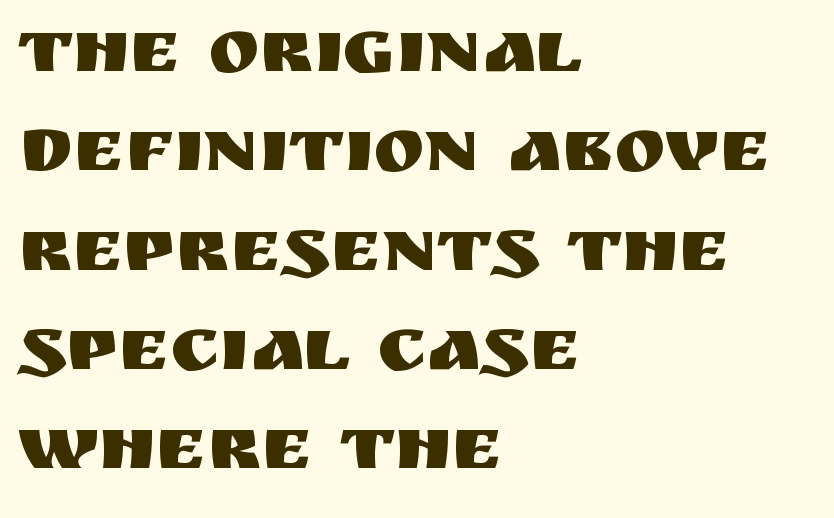
Q: Is the text italic (slanted)? A: No, it is upright.
Q: Is the typeface a serif or a sans-serif typeface? A: Sans-serif.
Q: Is the text underlined? A: No.
Q: How is the paragraph aligned? A: Left-aligned.
Q: Is the spacing between letters normal or unusually wide? A: Normal.
Q: Is the spacing between lines tight, normal or loose? A: Normal.
Q: Width (condensed, normal, or wide)? A: Normal.
Q: Stroke contrast? A: Medium.
Q: x-height? A: Large.
Q: Monospaced? A: No.
